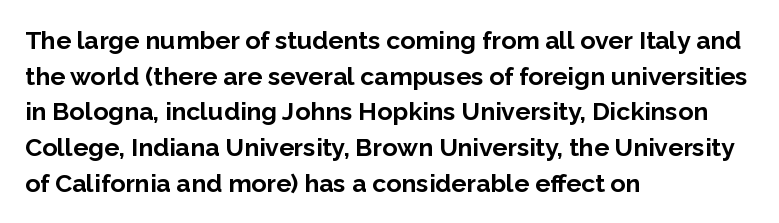
The image shows 25 px bold type, upright; set left-aligned, normal line spacing (1.43x), normal letter spacing, not underlined.
